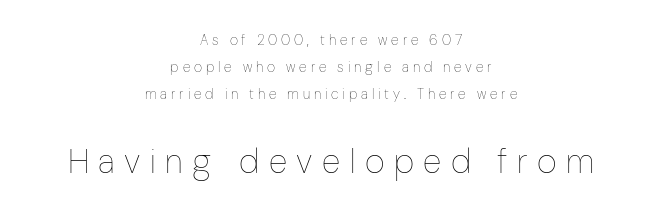
Leading is clearly above the norm, producing a sparse column. The passage shown begins with its smaller block and ends with its larger one. Characters follow at a spacing far wider than the type designer built in. Typeset on center — no edge is straight.
